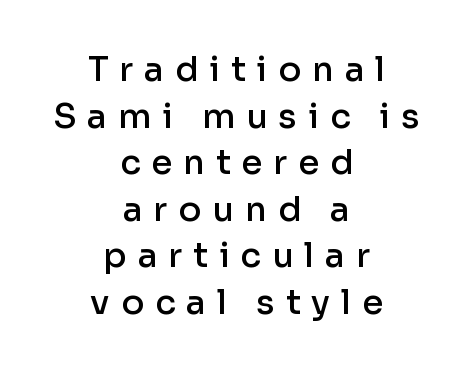
The image shows 34 px semibold sans-serif type, upright; set centered, normal line spacing (1.37x), unusually wide letter spacing (+0.32 em), not underlined; low stroke contrast and a medium x-height.
